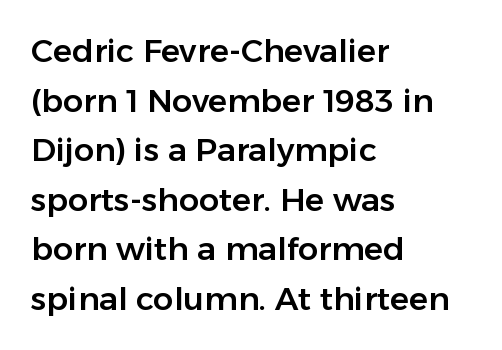
The image shows 32 px sans-serif type, upright; set left-aligned, normal line spacing (1.55x), normal letter spacing, not underlined; low stroke contrast and a medium x-height.
